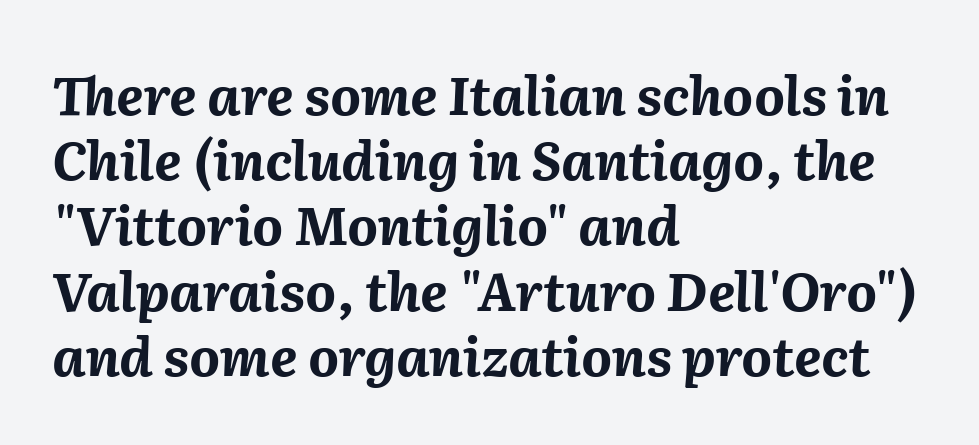
The image shows 53 px bold type, italic (leaning right); set left-aligned, line spacing 1.23x, normal letter spacing, not underlined; medium stroke contrast and a medium x-height.
